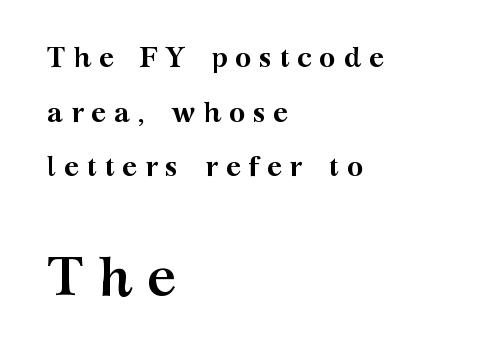
This rendering uses left alignment, leaving the right contour irregular. Check under the words: just untouched page. Italic: no, the glyphs are upright roman. Letterform terminals end in serifs throughout the passage. The strokes are fattened all the way to bold.
